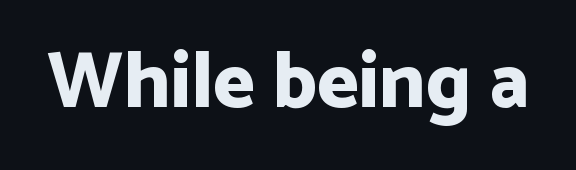
{"serif": "no", "italic": "no", "bold": "yes", "weight": "bold", "width": "normal", "stroke_contrast": "low", "x_height": "medium", "monospaced": "no", "underline": "no", "letter_spacing": "normal", "letter_spacing_em": 0.0, "glyph_px": 79}
